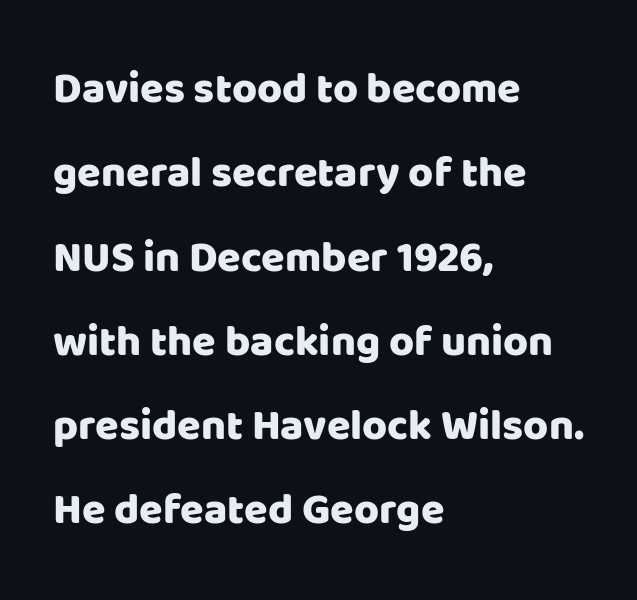
The image shows 43 px sans-serif type, upright; set left-aligned, loose line spacing (1.96x), normal letter spacing, not underlined; low stroke contrast and a large x-height.
